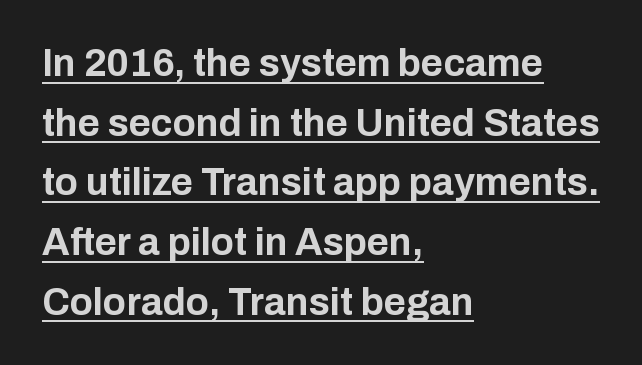
Looks like regular typesetting: each glyph gets only the width it needs. Grotesque or geometric, the face here clearly has no serifs. The typesetting leans heavy: a genuine bold. The setting favours the left margin, as ordinary paragraphs usually do. Leading: standard. A rule runs beneath these lines of type.
